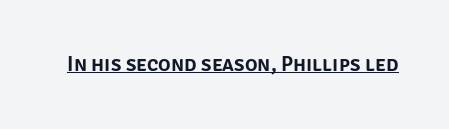
Students, note that the glyphs here touch the page at normal intervals. Does a line run under the words? Yes, clearly. Designer's note — italics off, roman on.
